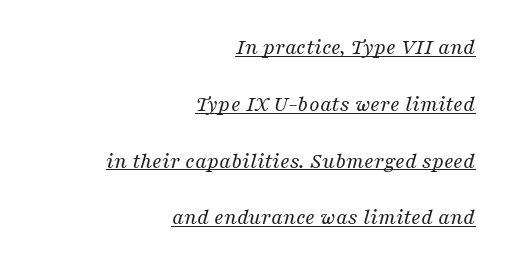
{"italic": "yes", "lean": "right", "slant_degrees": 16, "bold": "no", "underline": "yes", "align": "right", "line_spacing": "loose", "line_spacing_ratio": 2.47, "letter_spacing": "normal", "letter_spacing_em": 0.0, "glyph_px": 23}
